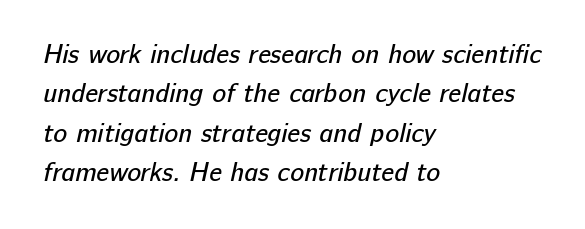
The image shows 26 px text type; set left-aligned, normal line spacing (1.51x), normal letter spacing, not underlined.
